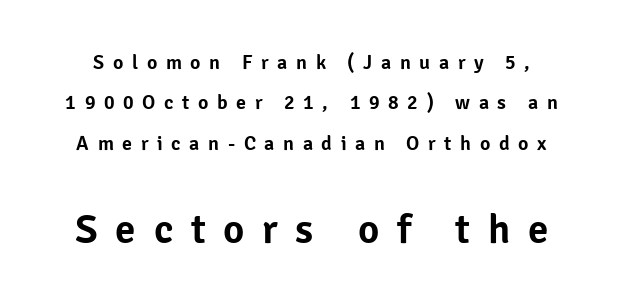
Anything drawn beneath the words? Only blank space. The letters are spread apart with noticeably loose tracking. The designer dialed line spacing up above the default. If you drew a line through each stem, it would be perfectly vertical. Note the varied advance widths — an 'i' is clearly narrower than an 'm'. The glyphs in this specimen are sans serif.
